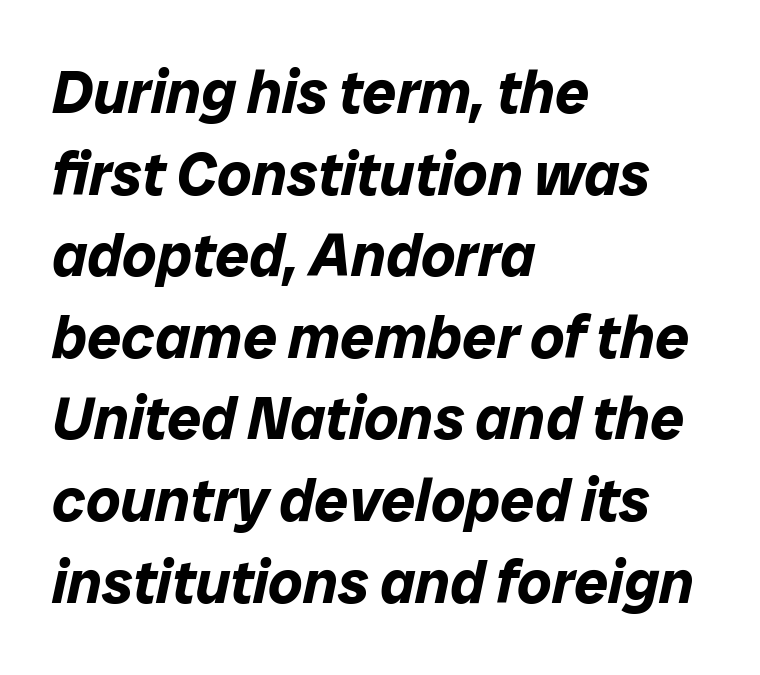
{"italic": "yes", "lean": "right", "slant_degrees": 12, "bold": "yes", "weight": "bold", "width": "normal", "stroke_contrast": "low", "x_height": "medium", "monospaced": "no", "underline": "no", "align": "left", "line_spacing": "normal", "line_spacing_ratio": 1.36, "letter_spacing": "normal", "letter_spacing_em": 0.0, "glyph_px": 60}
